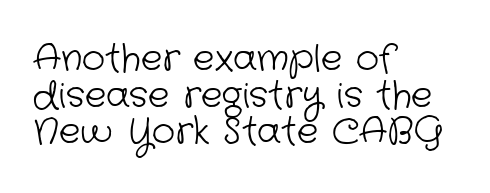
Q: Is the text bold? A: No.
Q: Is the typeface a serif or a sans-serif typeface? A: Sans-serif.
Q: Is the text underlined? A: No.
Q: How is the paragraph aligned? A: Left-aligned.
Q: Is the spacing between letters normal or unusually wide? A: Normal.
Q: Is the spacing between lines tight, normal or loose? A: Tight.
Q: Width (condensed, normal, or wide)? A: Normal.
Q: Stroke contrast? A: Low.
Q: x-height? A: Medium.
Q: Monospaced? A: No.
